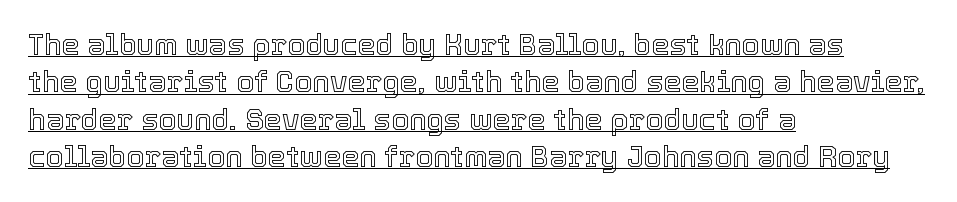
A typographer would call this underscored text. These lines were composed using upright roman letters. Note the varied advance widths — an 'i' is clearly narrower than an 'm'. Vertically, the passage feels balanced, rows spaced as you'd expect. The compositor pushed each line to the left boundary.
